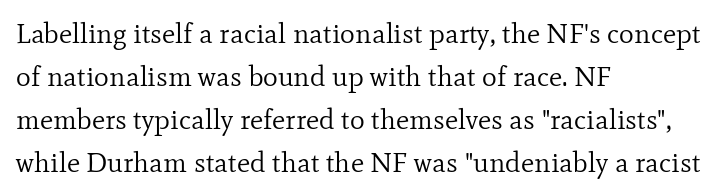
The image shows 28 px regular-weight serif type, upright; set left-aligned, normal line spacing (1.53x), normal letter spacing, not underlined; low stroke contrast and a small x-height.
